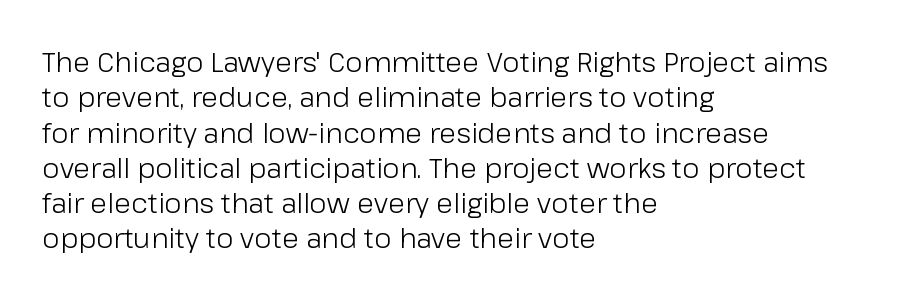
Spacing between characters is what you'd get straight out of the box. This block has exactly the height ordinary leading produces. The letterforms sit at book weight or below. Posture: upright roman. The rendering uses natural spacing where letterforms have individual widths. Quick note: underline off.
